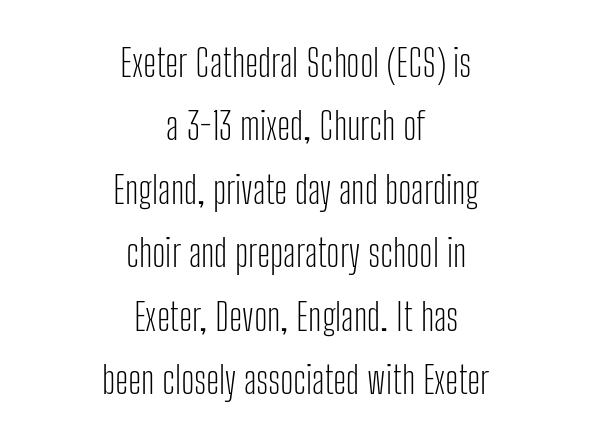
Default kerning and tracking; the words read as compact shapes. Alignment: centered. A typesetter would label this face a sans. Here the designer chose a conventional face with non-uniform glyph widths. Descenders hang freely into open space. Is the type heavy? It reads as light-to-regular instead.
